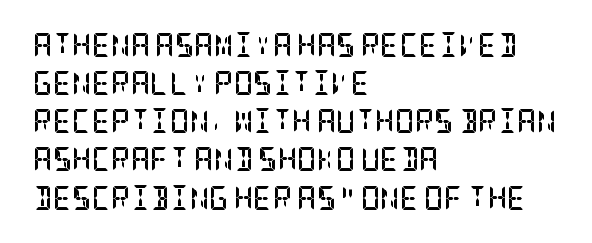
The image shows 24 px bold type, upright; set left-aligned, normal line spacing (1.59x), normal letter spacing, not underlined.
